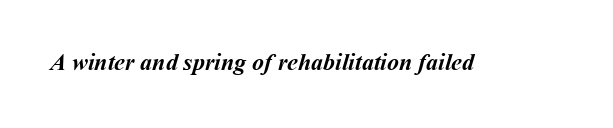
{"bold": "yes", "underline": "no", "letter_spacing": "normal", "letter_spacing_em": 0.0, "glyph_px": 24}
